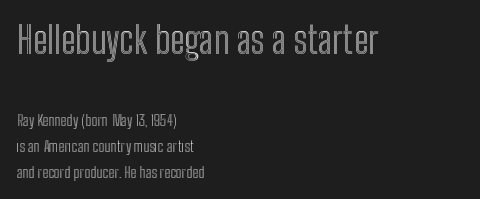
Q: Is the text italic (slanted)? A: No, it is upright.
Q: Is the text underlined? A: No.
Q: How is the paragraph aligned? A: Left-aligned.
Q: Is the spacing between letters normal or unusually wide? A: Normal.
Q: Which block of text is set in a larger size, the first (top) or the second (bottom)? A: The first (top) one.
Q: Width (condensed, normal, or wide)? A: Condensed.
Q: x-height? A: Medium.
Q: Monospaced? A: No.
